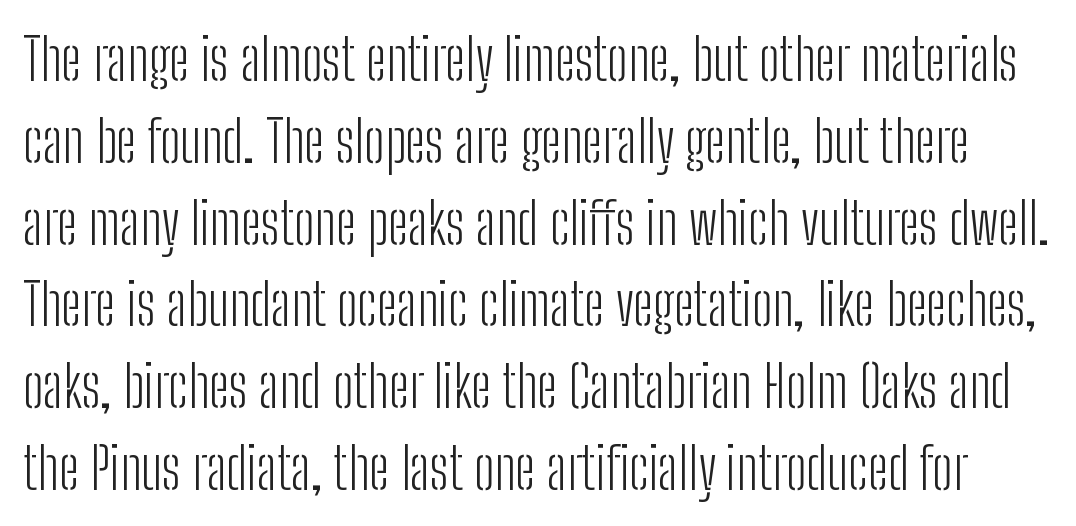
The rendering keeps characters at their native spacing. The line-height multiplier appears to be the usual default. The lettering holds an erect, upright posture throughout. The face used here is a sans, in the tradition of grotesques and geometrics. No letter is thick-stroked: the sample isn't bold. Character widths vary here, with narrow letters taking less room than wide ones.
